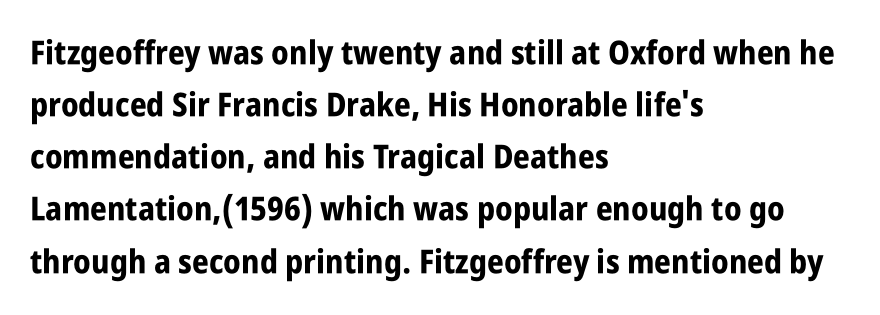
The image shows 33 px bold, condensed sans-serif type, upright; set left-aligned, normal line spacing (1.58x), normal letter spacing, not underlined; low stroke contrast and a large x-height.
